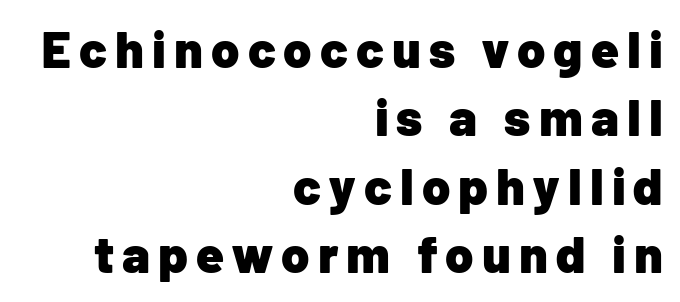
{"serif": "no", "italic": "no", "bold": "yes", "weight": "heavy", "width": "normal", "stroke_contrast": "low", "x_height": "medium", "monospaced": "no", "underline": "no", "align": "right", "line_spacing": "normal", "line_spacing_ratio": 1.34, "glyph_px": 51}
